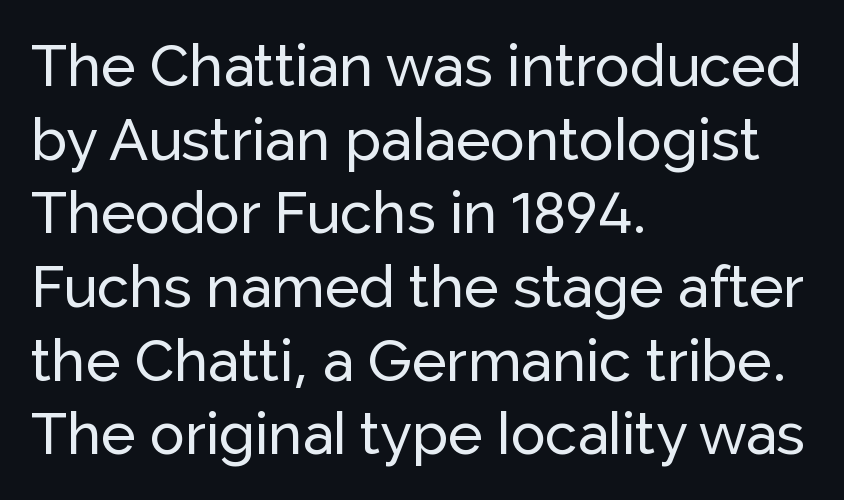
{"serif": "no", "italic": "no", "width": "normal", "stroke_contrast": "low", "x_height": "medium", "monospaced": "no", "underline": "no", "align": "left", "line_spacing": "normal", "line_spacing_ratio": 1.27, "letter_spacing": "normal", "letter_spacing_em": 0.0, "glyph_px": 58}
